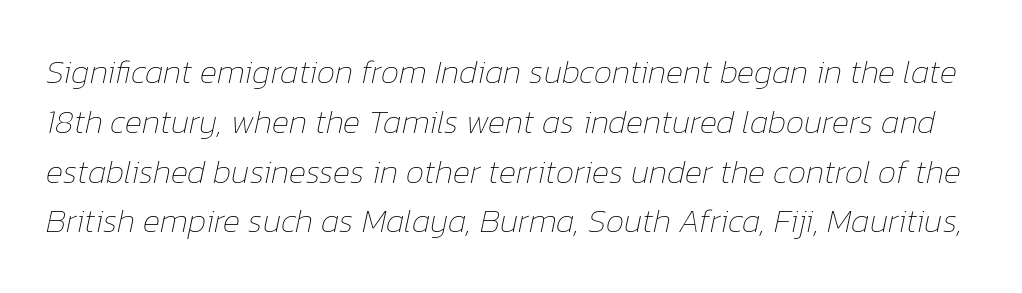
Check the space under the baseline: it is left empty. Proportional: the letters do not fall into vertical columns. Reading down the column, the eye jumps a familiar distance to each next line. No extra tracking has been applied to these lines. It's the slanting kind of type. On a weight scale, this lands at 450 or below.
